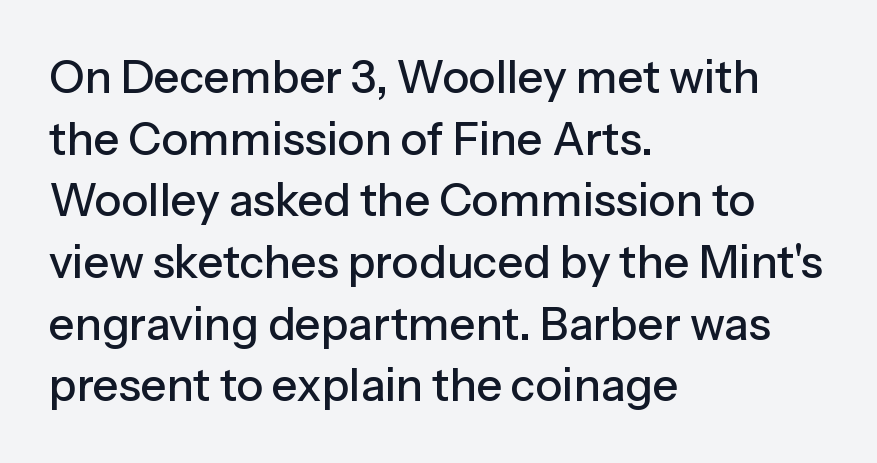
Default kerning and tracking; the words read as compact shapes. The lines in this sample share a left origin and differ only in where they stop. It's the straight-up-and-down kind of type. Here the designer chose a conventional face with non-uniform glyph widths. Regular leading. The typeface chosen for these lines omits serifs.
